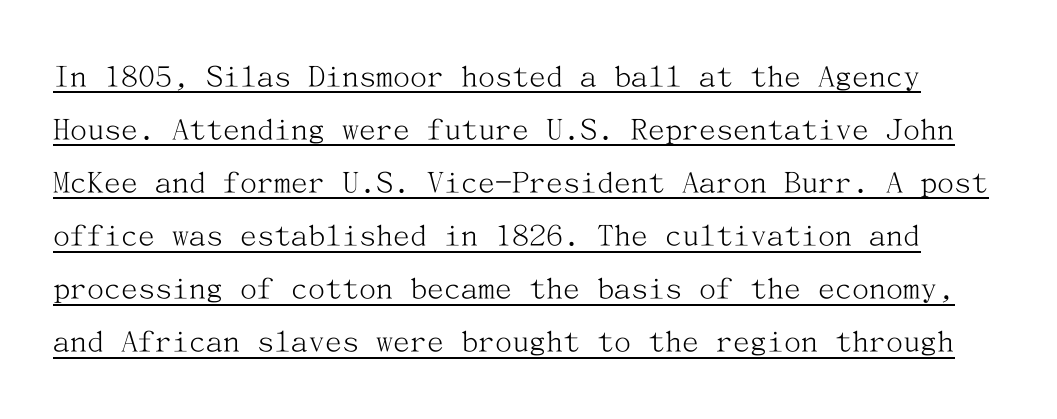
Q: Is the text bold? A: No.
Q: Is the text italic (slanted)? A: No, it is upright.
Q: Is the typeface a serif or a sans-serif typeface? A: Serif.
Q: Is the text underlined? A: Yes.
Q: Is the spacing between letters normal or unusually wide? A: Normal.
Q: Is the spacing between lines tight, normal or loose? A: Normal.
Q: Width (condensed, normal, or wide)? A: Normal.
Q: Stroke contrast? A: Medium.
Q: x-height? A: Medium.
